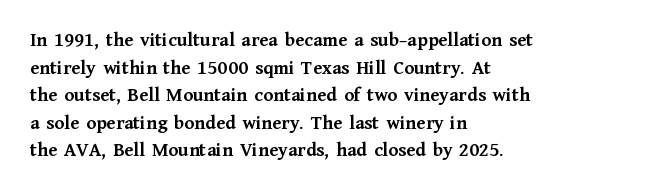
Q: Is the text bold? A: Yes.
Q: Is the text italic (slanted)? A: No, it is upright.
Q: Is the text underlined? A: No.
Q: How is the paragraph aligned? A: Left-aligned.
Q: Is the spacing between letters normal or unusually wide? A: Normal.
Q: Is the spacing between lines tight, normal or loose? A: Normal.
